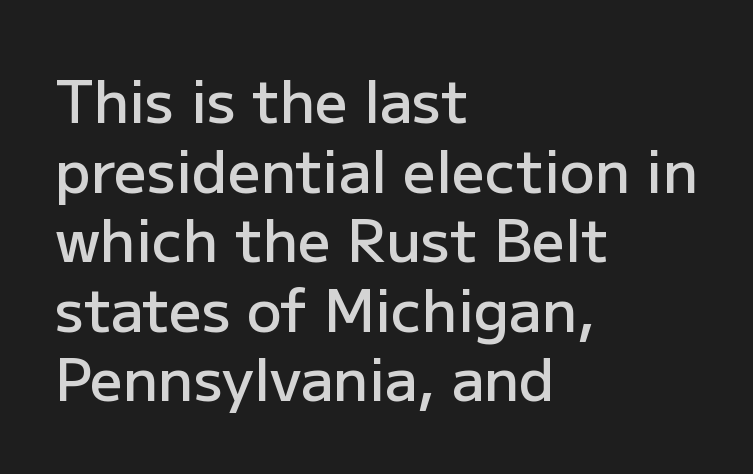
{"serif": "no", "italic": "no", "bold": "semi", "weight": "semibold", "width": "normal", "stroke_contrast": "low", "x_height": "medium", "monospaced": "no", "underline": "no", "align": "left", "line_spacing_ratio": 1.2, "letter_spacing": "normal", "letter_spacing_em": 0.0, "glyph_px": 58}
